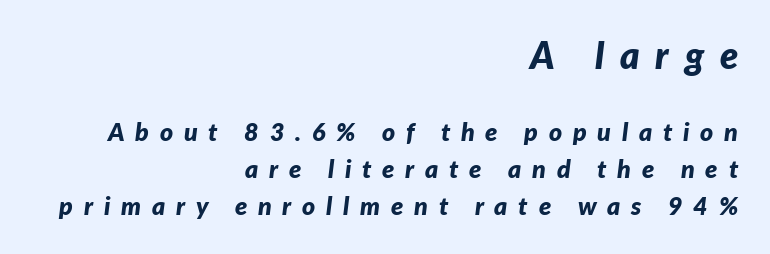
{"italic": "yes", "lean": "right", "slant_degrees": 7, "bold": "yes", "weight": "bold", "width": "normal", "stroke_contrast": "low", "x_height": "medium", "monospaced": "no", "underline": "no", "align": "right", "line_spacing": "normal", "line_spacing_ratio": 1.48, "letter_spacing": "wide", "letter_spacing_em": 0.43, "larger_block": "first", "size_ratio": 1.48, "glyph_px": 37}
